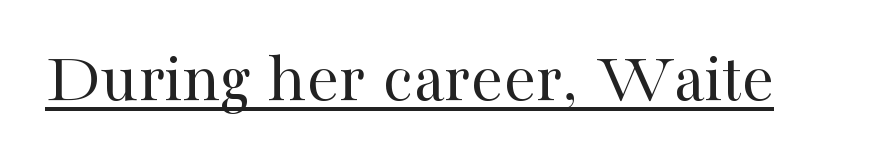
Q: Is the text bold? A: No.
Q: Is the text italic (slanted)? A: No, it is upright.
Q: Is the typeface a serif or a sans-serif typeface? A: Serif.
Q: Is the text underlined? A: Yes.
Q: Is the spacing between letters normal or unusually wide? A: Normal.
Q: Width (condensed, normal, or wide)? A: Normal.
Q: Stroke contrast? A: High.
Q: x-height? A: Medium.
Q: Monospaced? A: No.
